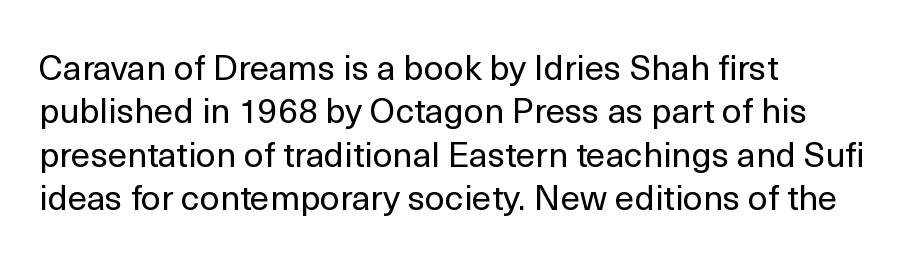
{"serif": "no", "italic": "no", "bold": "no", "weight": "regular", "width": "normal", "x_height": "medium", "monospaced": "no", "underline": "no", "align": "left", "line_spacing_ratio": 1.24, "letter_spacing": "normal", "letter_spacing_em": 0.0, "glyph_px": 35}
